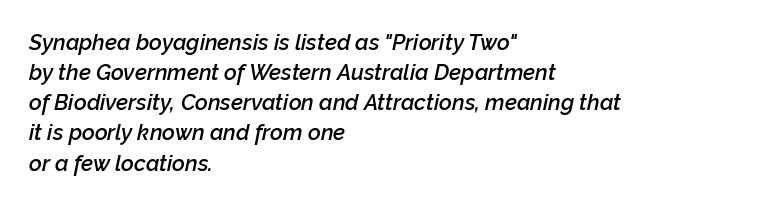
A bit beefed up — I'd call it semibold rather than bold. Just letters on the line, the space beneath them empty. Every row of glyphs begins at an identical x-position on the left. There's an unmistakable incline to the writing here. Honestly, the letter spacing is just normal — you wouldn't notice it.
